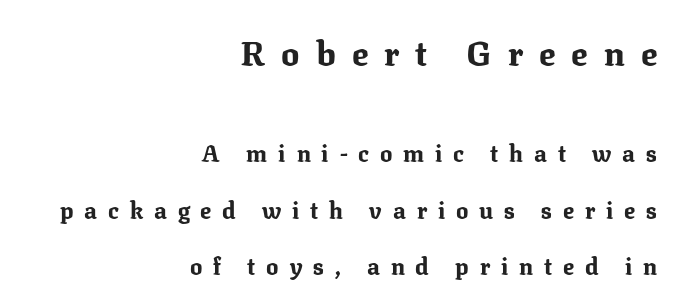
{"serif": "yes", "italic": "no", "bold": "yes", "weight": "bold", "width": "normal", "stroke_contrast": "medium", "x_height": "medium", "monospaced": "no", "underline": "no", "align": "right", "line_spacing": "loose", "line_spacing_ratio": 2.45, "letter_spacing": "wide", "letter_spacing_em": 0.47, "larger_block": "first", "size_ratio": 1.48, "glyph_px": 34}
